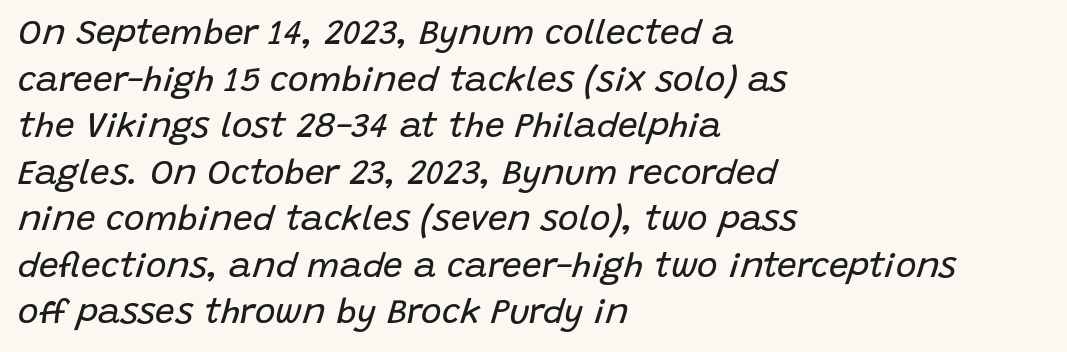
The image shows 35 px regular-weight type, italic (leaning right); set left-aligned, normal line spacing (1.33x), normal letter spacing, not underlined; low stroke contrast and a large x-height.
